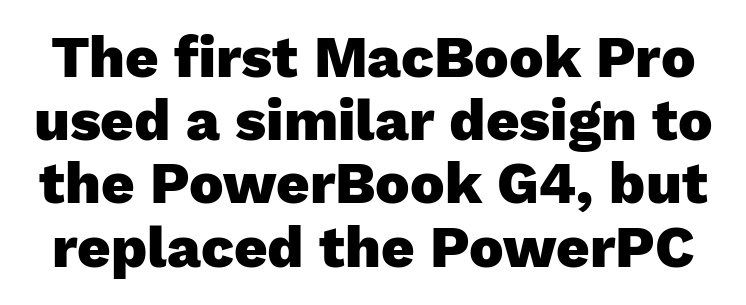
Unlike a traditional serif, this face leaves its strokes unadorned. Do the characters align in a grid? No, the font is proportional. The space beneath each line is pristine and unruled. In terms of weight, the rendering is a true, heavy bold. What's the leading like? Squeezed, with rows nearly overlapping. This sample uses plain, unmodified letter spacing.
